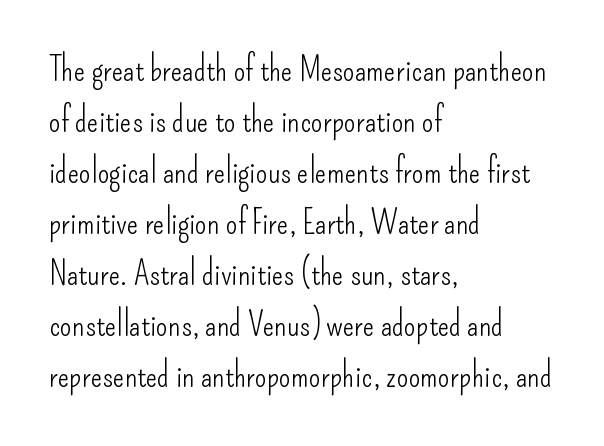
The image shows 34 px light, condensed sans-serif type, upright; set left-aligned, normal line spacing (1.5x), normal letter spacing, not underlined; low stroke contrast and a small x-height.
